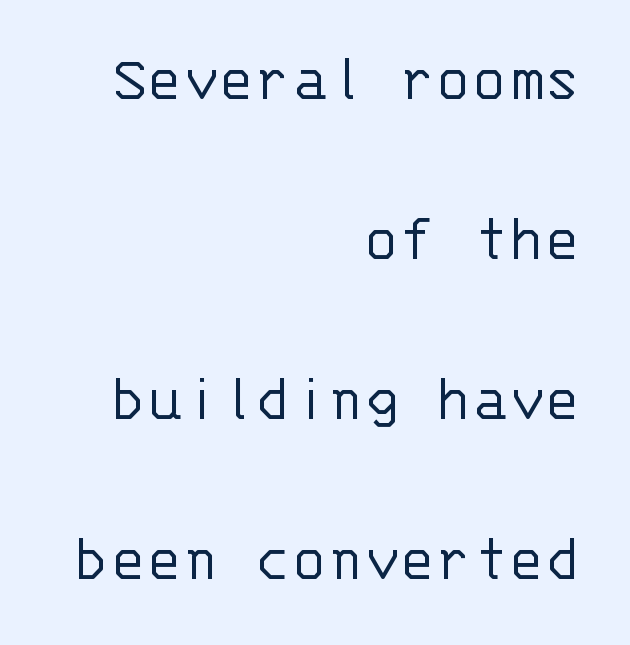
The paragraph shown leans on its right margin. These lines stand farther apart than default settings would place them. Underlining? Definitely not there. A typesetter would call this monospace, since all characters share one set width. Compared with typical body copy, the letter spacing here is the same.
